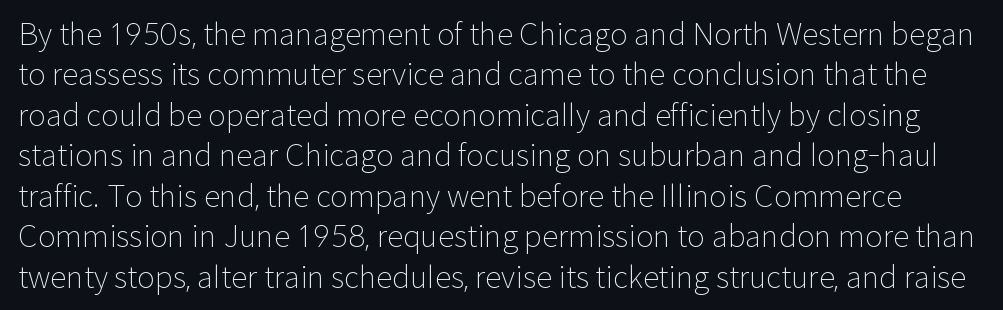
{"serif": "no", "italic": "no", "bold": "no", "weight": "light", "width": "normal", "stroke_contrast": "low", "x_height": "medium", "monospaced": "no", "underline": "no", "line_spacing": "normal", "line_spacing_ratio": 1.35, "letter_spacing": "normal", "letter_spacing_em": 0.0, "glyph_px": 30}
